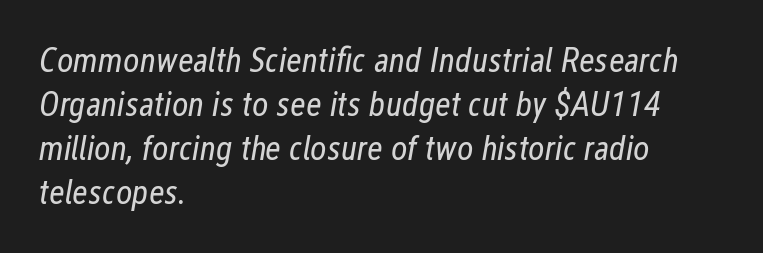
The image shows 35 px regular-weight, condensed type, italic (leaning right); set left-aligned, normal line spacing (1.26x), normal letter spacing, not underlined; low stroke contrast and a medium x-height.
